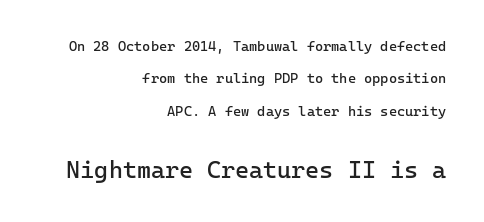
{"italic": "no", "bold": "no", "underline": "no", "align": "right", "line_spacing": "loose", "line_spacing_ratio": 2.32, "letter_spacing": "normal", "letter_spacing_em": 0.0, "larger_block": "second", "size_ratio": 1.71, "glyph_px": 24}
